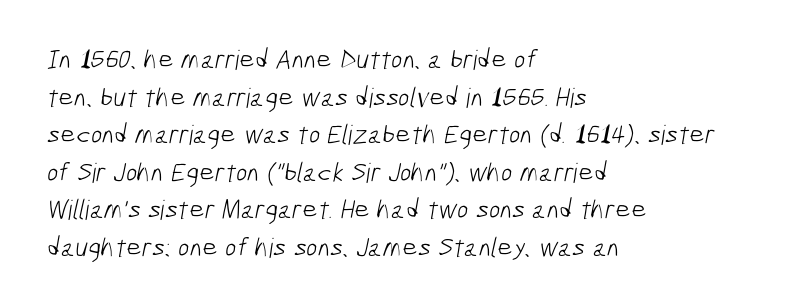
{"bold": "no", "underline": "no", "align": "left", "line_spacing": "normal", "line_spacing_ratio": 1.39, "letter_spacing": "normal", "letter_spacing_em": 0.0, "glyph_px": 27}
